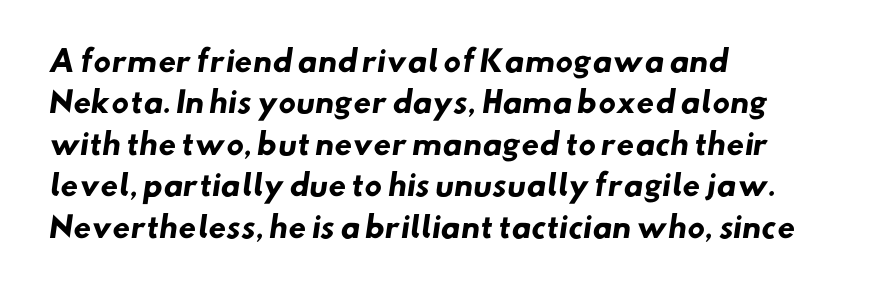
Q: Is the text bold? A: Yes.
Q: Is the typeface a serif or a sans-serif typeface? A: Sans-serif.
Q: Is the text underlined? A: No.
Q: How is the paragraph aligned? A: Left-aligned.
Q: Is the spacing between letters normal or unusually wide? A: Normal.
Q: Is the spacing between lines tight, normal or loose? A: Normal.
Q: Width (condensed, normal, or wide)? A: Normal.
Q: Stroke contrast? A: Low.
Q: x-height? A: Small.
Q: Monospaced? A: No.
